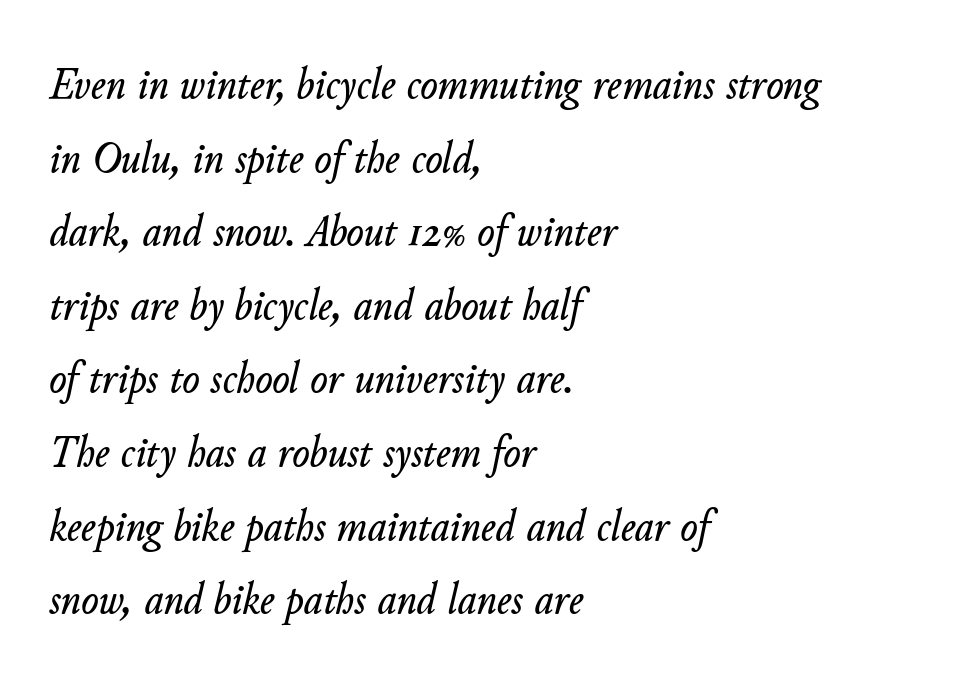
{"italic": "yes", "lean": "right", "slant_degrees": 11, "width": "normal", "stroke_contrast": "low", "x_height": "small", "monospaced": "no", "underline": "no", "align": "left", "line_spacing": "normal", "line_spacing_ratio": 1.6, "letter_spacing": "normal", "letter_spacing_em": 0.0, "glyph_px": 46}
